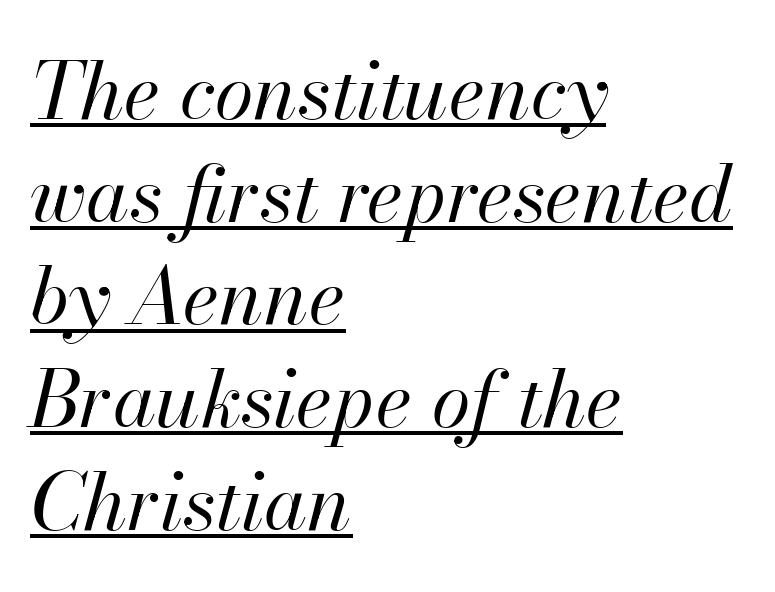
The lines sit at an ordinary, default distance from one another. The text carries the slant typical of an italic or oblique font. A rule runs beneath these lines of type. The letters advance in unequal steps, a hallmark of proportional type.
